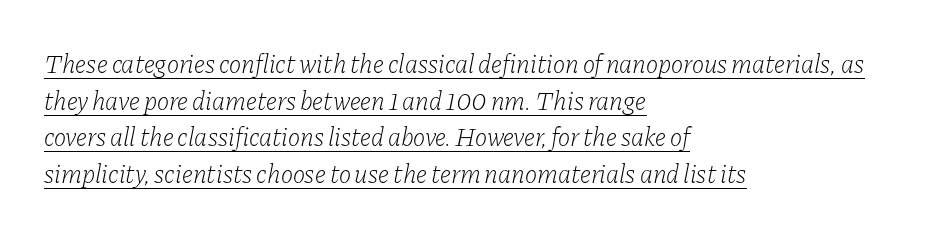
Q: Is the text bold? A: No.
Q: Is the text italic (slanted)? A: Yes, it leans right by about 11 degrees.
Q: Is the text underlined? A: Yes.
Q: How is the paragraph aligned? A: Left-aligned.
Q: Is the spacing between letters normal or unusually wide? A: Normal.
Q: Is the spacing between lines tight, normal or loose? A: Normal.
